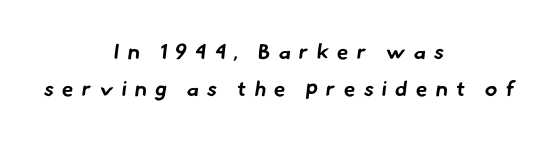
The image shows 21 px bold type; set centered, line spacing 1.74x, unusually wide letter spacing (+0.39 em), not underlined.
